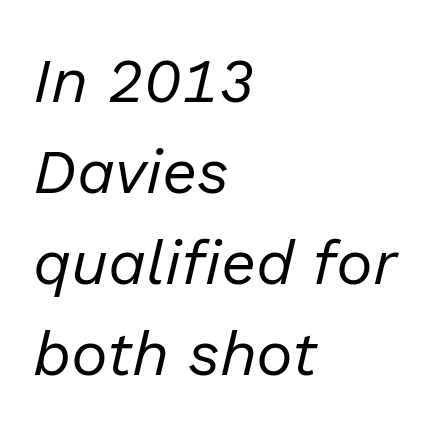
The zone under the glyphs is completely vacant. If you drew a ruler down the left edge, every line would touch it. Letter spacing: default. The vertical gap from one line to the next is medium. Counters stay open thanks to moderate or lighter strokes.
